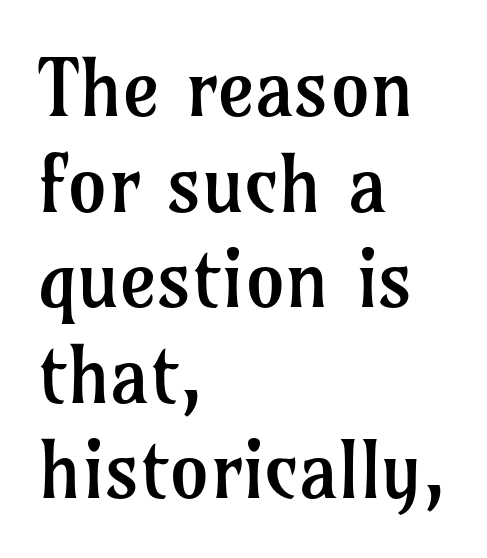
The image shows 79 px regular-weight serif type, upright; set left-aligned, line spacing 1.21x, normal letter spacing, not underlined; low stroke contrast and a medium x-height.
